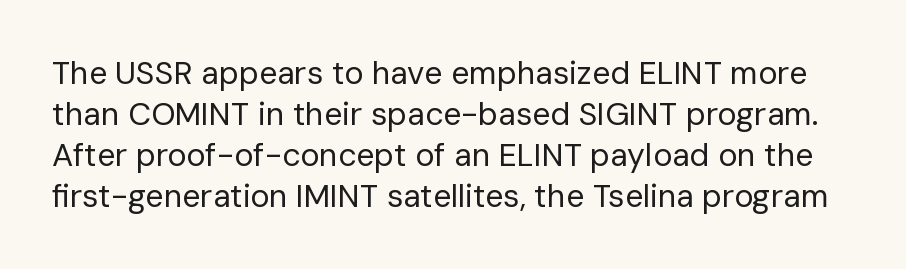
The image shows 32 px regular-weight sans-serif type, upright; set normal line spacing (1.28x), normal letter spacing, not underlined; low stroke contrast and a medium x-height.
